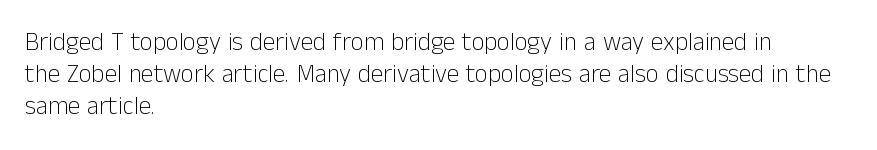
Q: Is the text bold? A: No.
Q: Is the text italic (slanted)? A: No, it is upright.
Q: Is the text underlined? A: No.
Q: How is the paragraph aligned? A: Left-aligned.
Q: Is the spacing between letters normal or unusually wide? A: Normal.
Q: Is the spacing between lines tight, normal or loose? A: Normal.
